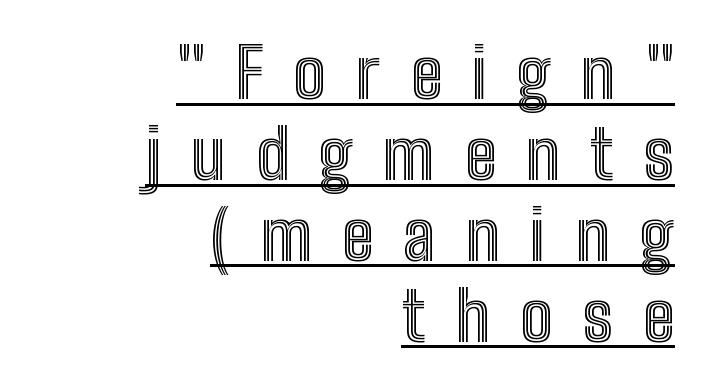
Q: Is the text italic (slanted)? A: No, it is upright.
Q: Is the text underlined? A: Yes.
Q: How is the paragraph aligned? A: Right-aligned.
Q: Is the spacing between letters normal or unusually wide? A: Unusually wide.
Q: Width (condensed, normal, or wide)? A: Condensed.
Q: x-height? A: Medium.
Q: Monospaced? A: No.
